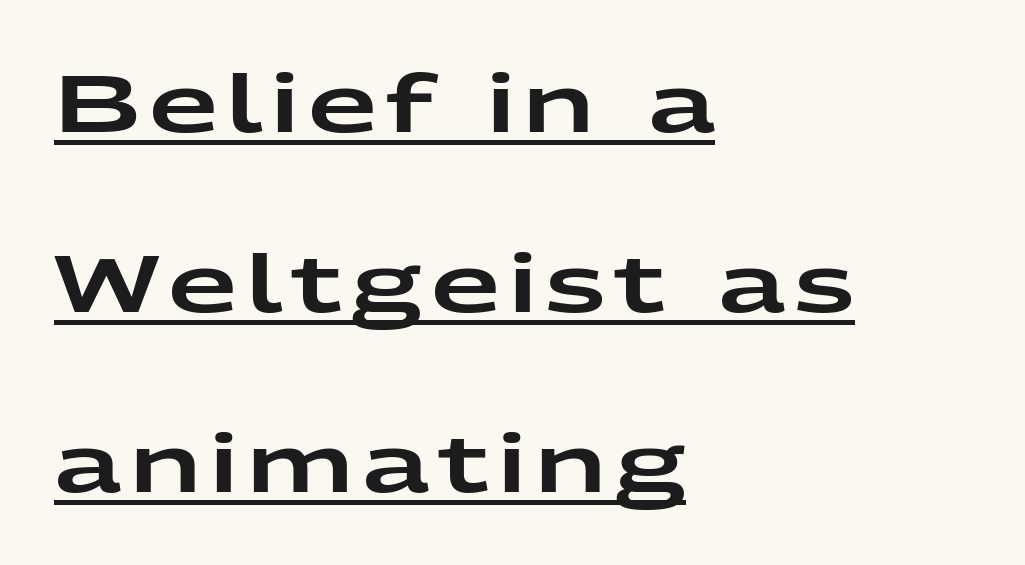
{"serif": "no", "italic": "no", "width": "wide", "stroke_contrast": "low", "x_height": "medium", "monospaced": "no", "underline": "yes", "align": "left", "line_spacing": "loose", "line_spacing_ratio": 2.25, "glyph_px": 80}
